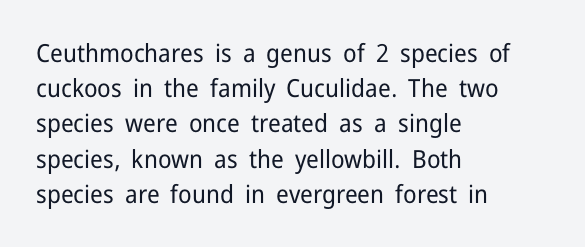
{"italic": "no", "bold": "no", "underline": "no", "align": "left", "line_spacing": "normal", "line_spacing_ratio": 1.41, "letter_spacing": "normal", "letter_spacing_em": 0.0, "glyph_px": 25}
